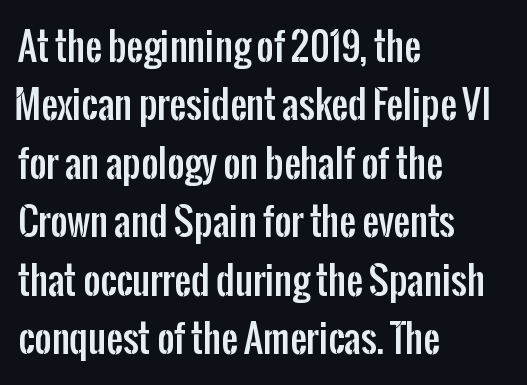
{"serif": "no", "italic": "no", "width": "condensed", "stroke_contrast": "low", "x_height": "medium", "monospaced": "no", "underline": "no", "align": "left", "line_spacing": "normal", "line_spacing_ratio": 1.58, "letter_spacing": "normal", "letter_spacing_em": 0.0, "glyph_px": 37}
